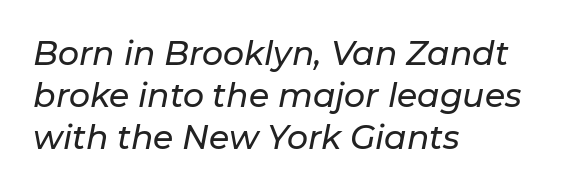
Q: Is the text italic (slanted)? A: Yes, it leans right by about 11 degrees.
Q: Is the text underlined? A: No.
Q: How is the paragraph aligned? A: Left-aligned.
Q: Is the spacing between letters normal or unusually wide? A: Normal.
Q: Is the spacing between lines tight, normal or loose? A: Normal.
Q: Width (condensed, normal, or wide)? A: Normal.
Q: Stroke contrast? A: Low.
Q: x-height? A: Medium.
Q: Monospaced? A: No.
